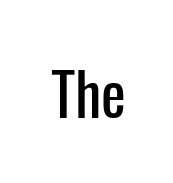
Q: Is the text italic (slanted)? A: No, it is upright.
Q: Is the typeface a serif or a sans-serif typeface? A: Sans-serif.
Q: Is the text underlined? A: No.
Q: Is the spacing between letters normal or unusually wide? A: Normal.
Q: Width (condensed, normal, or wide)? A: Condensed.
Q: Stroke contrast? A: Low.
Q: x-height? A: Medium.
Q: Monospaced? A: No.
